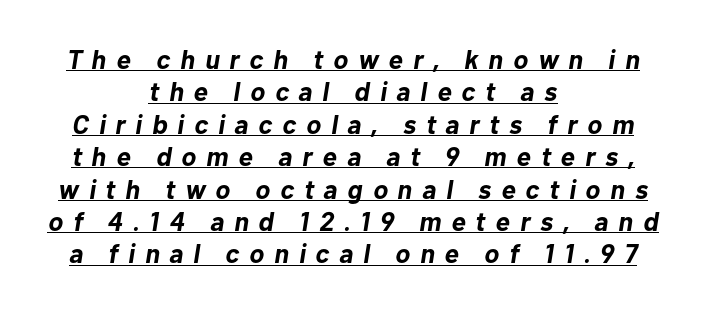
Q: Is the text bold? A: Yes.
Q: Is the text italic (slanted)? A: Yes, it leans right by about 10 degrees.
Q: Is the text underlined? A: Yes.
Q: How is the paragraph aligned? A: Centered.
Q: Is the spacing between letters normal or unusually wide? A: Unusually wide.
